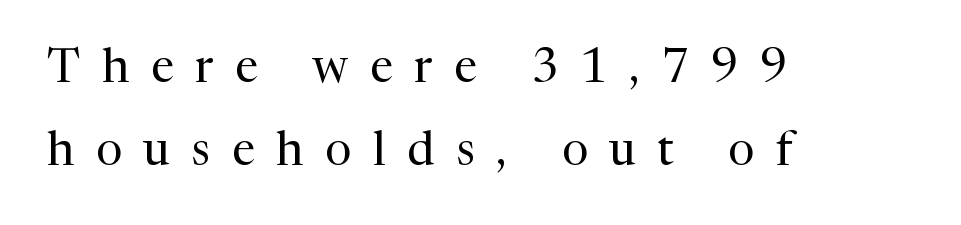
The image shows 47 px regular-weight serif type, upright; set left-aligned, line spacing 1.76x, unusually wide letter spacing (+0.46 em), not underlined; medium stroke contrast and a medium x-height.
